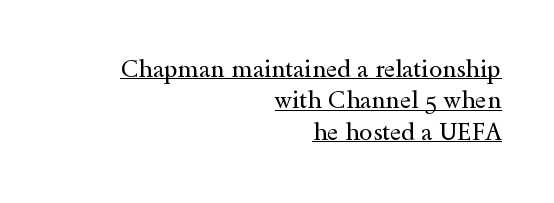
Q: Is the text bold? A: No.
Q: Is the text italic (slanted)? A: No, it is upright.
Q: Is the text underlined? A: Yes.
Q: How is the paragraph aligned? A: Right-aligned.
Q: Is the spacing between letters normal or unusually wide? A: Normal.
Q: Is the spacing between lines tight, normal or loose? A: Normal.
